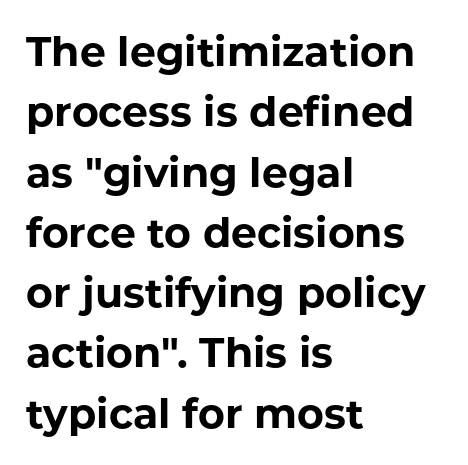
Q: Is the text bold? A: Yes.
Q: Is the text italic (slanted)? A: No, it is upright.
Q: Is the typeface a serif or a sans-serif typeface? A: Sans-serif.
Q: Is the text underlined? A: No.
Q: How is the paragraph aligned? A: Left-aligned.
Q: Is the spacing between letters normal or unusually wide? A: Normal.
Q: Is the spacing between lines tight, normal or loose? A: Normal.
Q: Width (condensed, normal, or wide)? A: Normal.
Q: Stroke contrast? A: Low.
Q: x-height? A: Medium.
Q: Monospaced? A: No.
